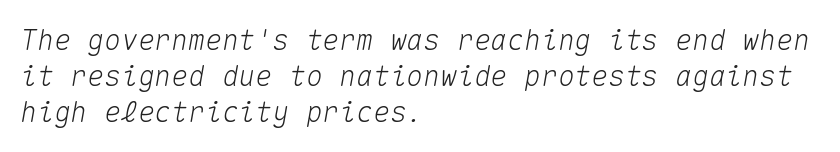
Q: Is the text italic (slanted)? A: Yes, it leans right by about 10 degrees.
Q: Is the text underlined? A: No.
Q: How is the paragraph aligned? A: Left-aligned.
Q: Is the spacing between letters normal or unusually wide? A: Normal.
Q: Is the spacing between lines tight, normal or loose? A: Normal.
Q: Width (condensed, normal, or wide)? A: Normal.
Q: Stroke contrast? A: Medium.
Q: x-height? A: Medium.
Q: Monospaced? A: Yes.
